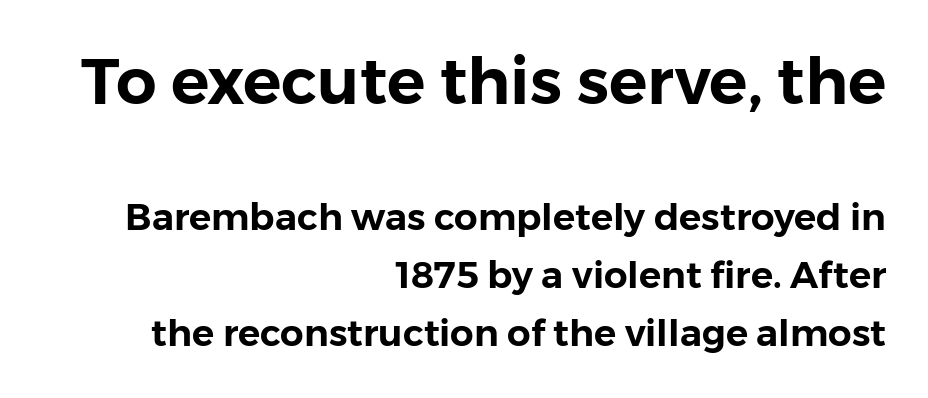
The image shows 64 px sans-serif type, upright; set right-aligned, normal line spacing (1.57x), normal letter spacing, not underlined; the first (top) block is 1.73x larger; low stroke contrast and a medium x-height.
